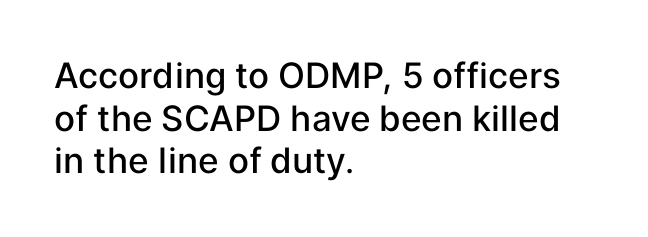
Lines of text with bare space underneath. The passage shown is semibold, sitting just below true bold. There is no visible air inserted between adjacent glyphs. Characters remain perfectly vertical along every line. The characters display no serif detailing; their extremities are plain. The lines in this sample share a left origin and differ only in where they stop.
